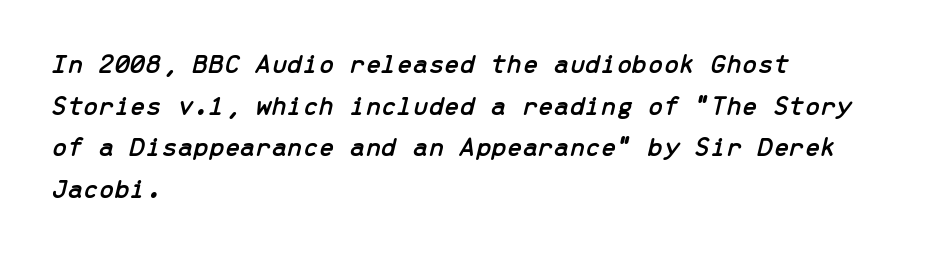
Q: Is the text italic (slanted)? A: Yes, it leans right by about 13 degrees.
Q: Is the text underlined? A: No.
Q: How is the paragraph aligned? A: Left-aligned.
Q: Is the spacing between letters normal or unusually wide? A: Normal.
Q: Is the spacing between lines tight, normal or loose? A: Normal.
Q: Width (condensed, normal, or wide)? A: Normal.
Q: Stroke contrast? A: Low.
Q: x-height? A: Medium.
Q: Monospaced? A: Yes.
